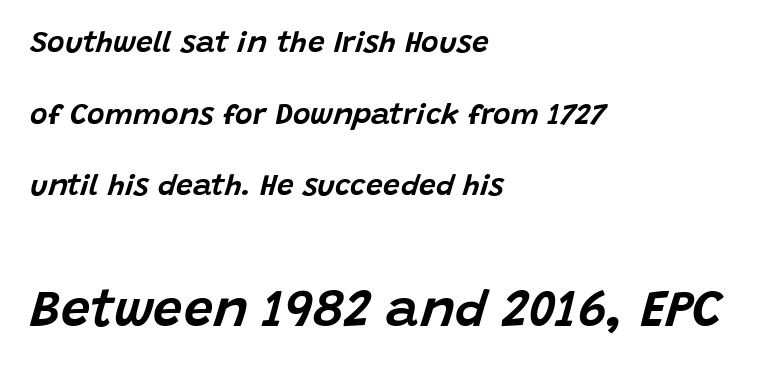
Q: Is the text italic (slanted)? A: Yes, it leans right by about 15 degrees.
Q: Is the text underlined? A: No.
Q: How is the paragraph aligned? A: Left-aligned.
Q: Is the spacing between letters normal or unusually wide? A: Normal.
Q: Is the spacing between lines tight, normal or loose? A: Loose.
Q: Which block of text is set in a larger size, the first (top) or the second (bottom)? A: The second (bottom) one.
Q: Width (condensed, normal, or wide)? A: Normal.
Q: Stroke contrast? A: Low.
Q: x-height? A: Large.
Q: Monospaced? A: No.
